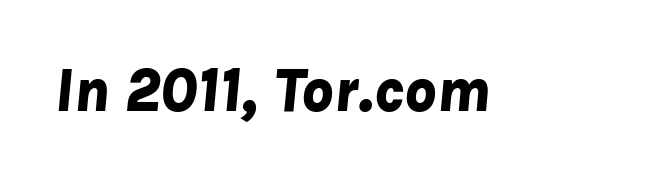
{"italic": "yes", "lean": "right", "slant_degrees": 8, "bold": "yes", "weight": "bold", "width": "normal", "stroke_contrast": "low", "x_height": "medium", "monospaced": "no", "underline": "no", "letter_spacing": "normal", "letter_spacing_em": 0.0, "glyph_px": 62}
